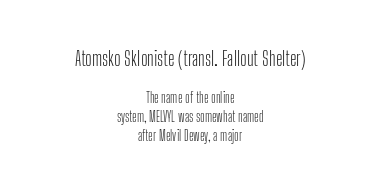
Q: Is the text bold? A: No.
Q: Is the text italic (slanted)? A: No, it is upright.
Q: Is the text underlined? A: No.
Q: How is the paragraph aligned? A: Centered.
Q: Is the spacing between letters normal or unusually wide? A: Normal.
Q: Is the spacing between lines tight, normal or loose? A: Normal.
Q: Which block of text is set in a larger size, the first (top) or the second (bottom)? A: The first (top) one.
